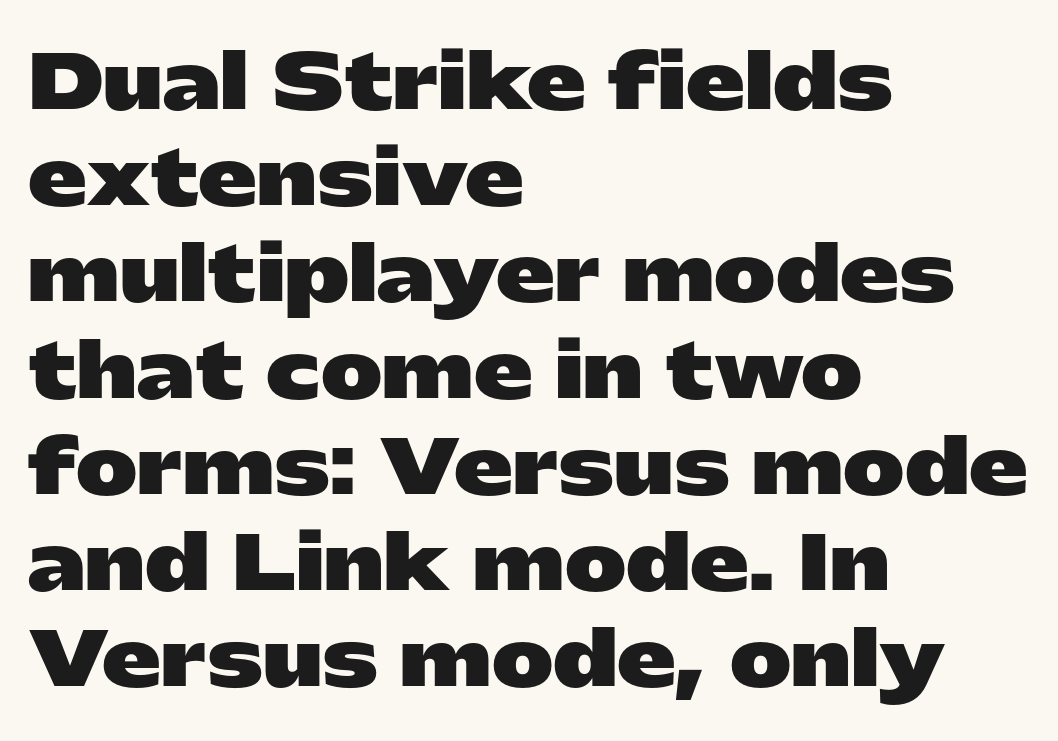
Q: Is the text bold? A: Yes.
Q: Is the text italic (slanted)? A: No, it is upright.
Q: Is the typeface a serif or a sans-serif typeface? A: Sans-serif.
Q: Is the text underlined? A: No.
Q: How is the paragraph aligned? A: Left-aligned.
Q: Is the spacing between letters normal or unusually wide? A: Normal.
Q: Is the spacing between lines tight, normal or loose? A: Normal.
Q: Width (condensed, normal, or wide)? A: Wide.
Q: Stroke contrast? A: Low.
Q: x-height? A: Medium.
Q: Monospaced? A: No.
